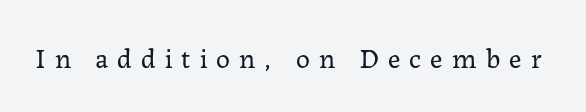
Q: Is the text bold? A: No.
Q: Is the text italic (slanted)? A: No, it is upright.
Q: Is the typeface a serif or a sans-serif typeface? A: Serif.
Q: Is the text underlined? A: No.
Q: Is the spacing between letters normal or unusually wide? A: Unusually wide.
Q: Width (condensed, normal, or wide)? A: Normal.
Q: Stroke contrast? A: Low.
Q: x-height? A: Medium.
Q: Monospaced? A: No.
